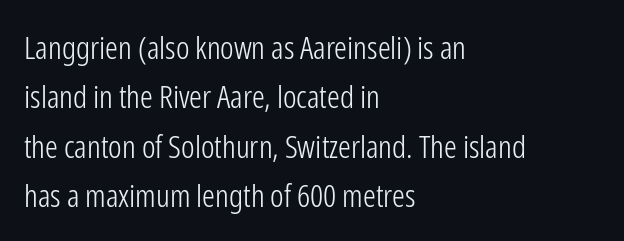
In terms of letterform style, serifs are entirely absent. The face used here is proportionally spaced, like ordinary book or web type. The letters look calm and open, with moderate or lighter stems. The gaps between neighbouring characters are ordinary and unremarkable. The paragraph shown leans on its left margin.
